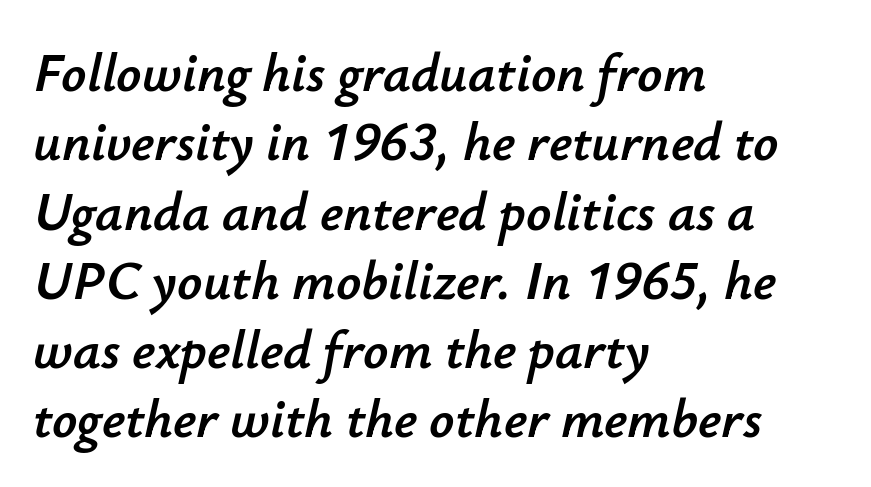
Q: Is the text italic (slanted)? A: Yes, it leans right by about 12 degrees.
Q: Is the text underlined? A: No.
Q: How is the paragraph aligned? A: Left-aligned.
Q: Is the spacing between letters normal or unusually wide? A: Normal.
Q: Is the spacing between lines tight, normal or loose? A: Normal.
Q: Width (condensed, normal, or wide)? A: Normal.
Q: Stroke contrast? A: Low.
Q: x-height? A: Small.
Q: Monospaced? A: No.
